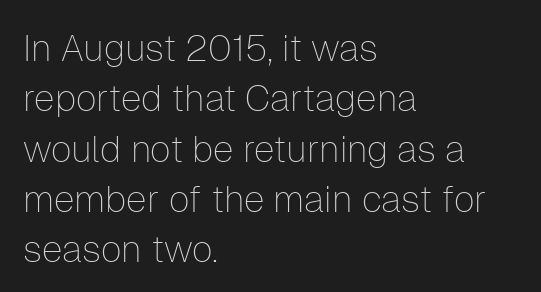
{"serif": "no", "italic": "no", "bold": "no", "weight": "thin", "width": "normal", "stroke_contrast": "low", "x_height": "medium", "monospaced": "no", "underline": "no", "align": "left", "line_spacing": "normal", "line_spacing_ratio": 1.36, "letter_spacing": "normal", "letter_spacing_em": 0.0, "glyph_px": 37}
